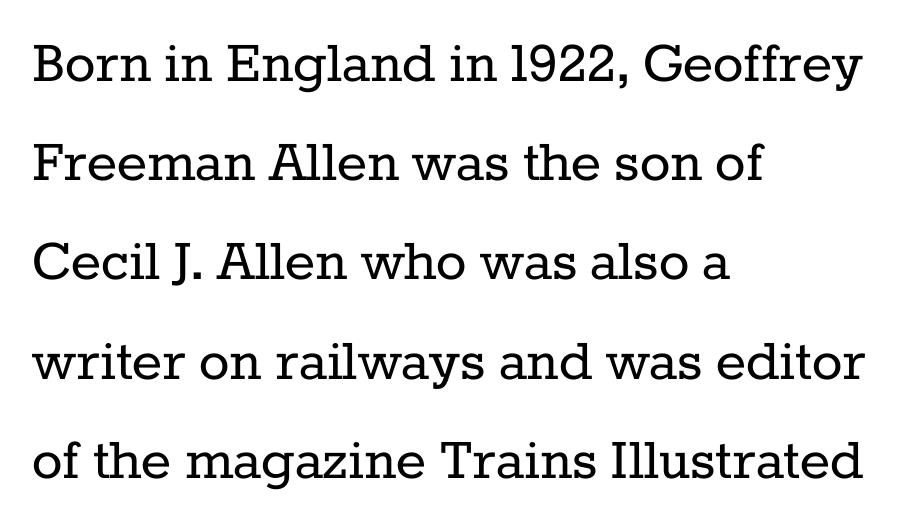
The image shows 64 px regular-weight serif type, upright; set left-aligned, normal line spacing (1.55x), normal letter spacing, not underlined; low stroke contrast and a medium x-height.
